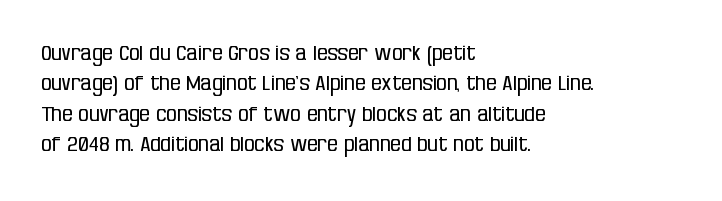
Q: Is the text bold? A: No.
Q: Is the text italic (slanted)? A: No, it is upright.
Q: Is the text underlined? A: No.
Q: How is the paragraph aligned? A: Left-aligned.
Q: Is the spacing between letters normal or unusually wide? A: Normal.
Q: Is the spacing between lines tight, normal or loose? A: Normal.
